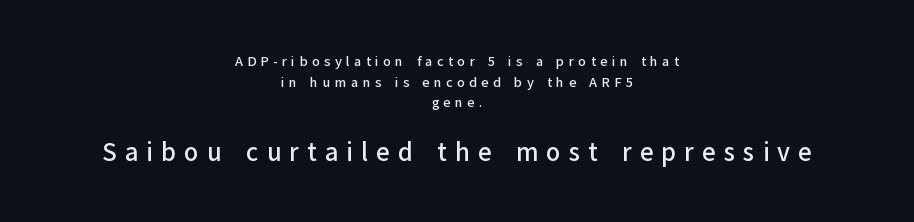
The image shows 26 px text type, upright; set centered, normal line spacing (1.48x), unusually wide letter spacing (+0.31 em), not underlined; the second (bottom) block is 1.86x larger.
